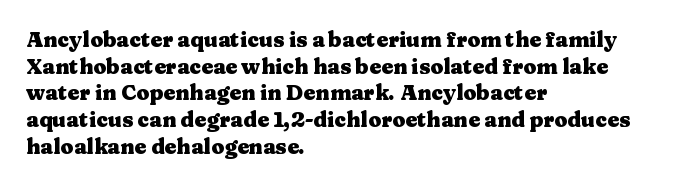
Honestly, the row spacing looks completely unremarkable. Posture: upright roman. Plenty of ink on the page — the face is bold. Typeset ragged right — the left edge is the straight one.
